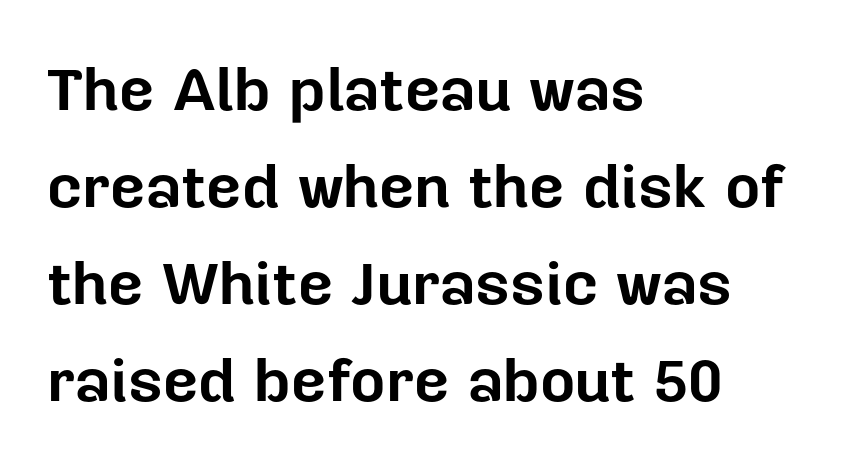
{"serif": "no", "italic": "no", "bold": "yes", "weight": "bold", "width": "normal", "stroke_contrast": "low", "x_height": "medium", "monospaced": "no", "underline": "no", "align": "left", "line_spacing": "normal", "line_spacing_ratio": 1.59, "letter_spacing": "normal", "letter_spacing_em": 0.0, "glyph_px": 61}
